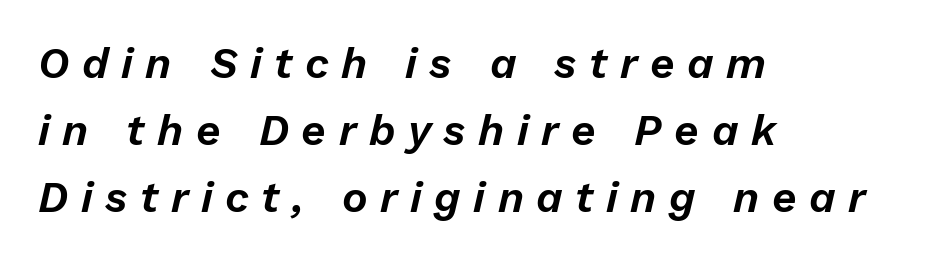
This rendering widens character spacing well past its baseline value. Horizontal alignment here is leftward, the default for most running prose. Nobody drew a line under any word here. Each letter keeps its own natural width here, so spacing adapts to shape. Emphasis-style slanted type is in use. Summary of vertical rhythm: regular, with standard interline spacing.
